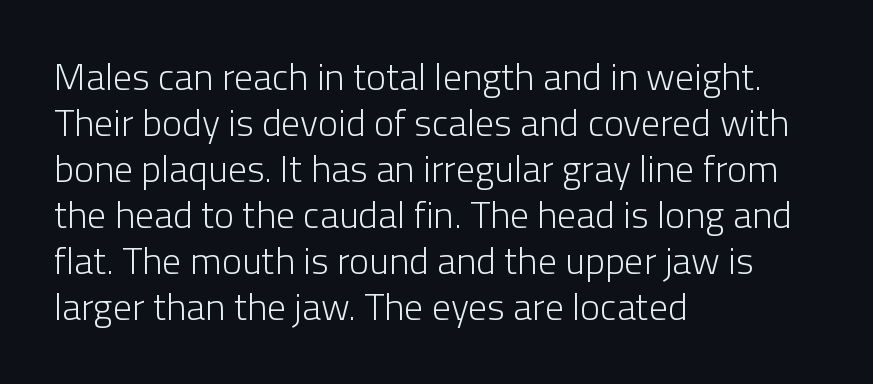
{"serif": "no", "italic": "no", "bold": "no", "weight": "light", "width": "normal", "stroke_contrast": "low", "x_height": "medium", "monospaced": "no", "underline": "no", "align": "left", "line_spacing_ratio": 1.21, "letter_spacing": "normal", "letter_spacing_em": 0.0, "glyph_px": 38}
